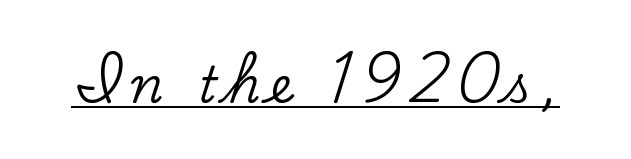
Do the characters align in a grid? No, the font is proportional. Look at the bottom of the vertical strokes: they flare into serifs here. Compared with undecorated copy, this sample adds a rule below the words. Caption: expanded tracking, letters set apart.
